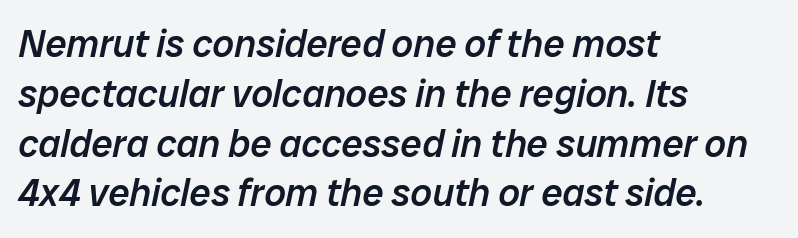
Q: Is the text bold? A: Semi-bold.
Q: Is the text italic (slanted)? A: Yes, it leans right by about 12 degrees.
Q: Is the text underlined? A: No.
Q: How is the paragraph aligned? A: Left-aligned.
Q: Is the spacing between letters normal or unusually wide? A: Normal.
Q: Is the spacing between lines tight, normal or loose? A: Normal.
Q: Width (condensed, normal, or wide)? A: Normal.
Q: Stroke contrast? A: Low.
Q: x-height? A: Medium.
Q: Monospaced? A: No.
